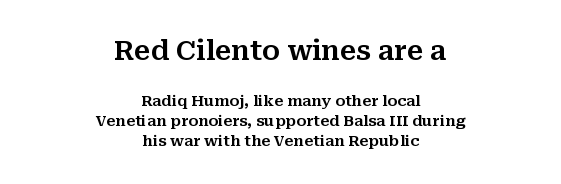
Leading: standard. Underlining? Definitely not there. This rendering uses center alignment, leaving both contours irregular but symmetric. Tracking here is standard; glyphs follow each other at the usual distance. In this sample the first text group is rendered at the bigger scale. This sample uses an upright cut, with every glyph sitting square on the baseline.
